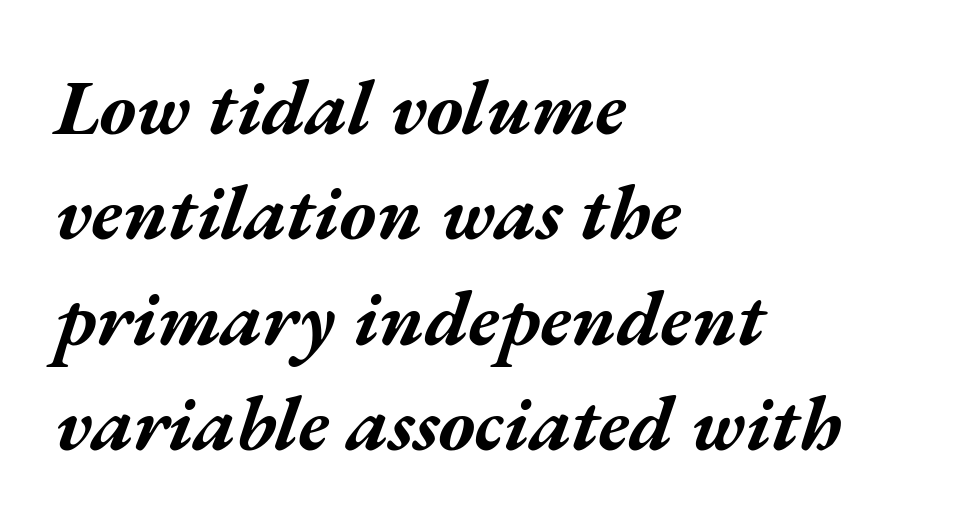
Spacing verdict: proportional, widths tailored to each character. Spacing between characters is what you'd get straight out of the box. The rendering anchors every line to the left-hand side. Its strokes are broad and dark, the hallmark of bold type. Italic: yes, the glyphs are oblique.
